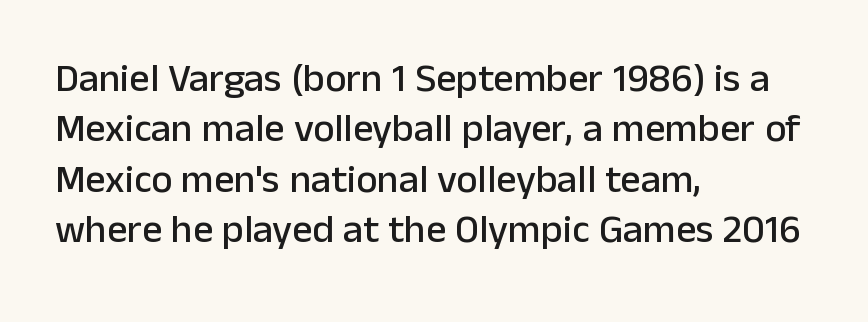
{"serif": "no", "italic": "no", "width": "normal", "stroke_contrast": "low", "x_height": "medium", "monospaced": "no", "underline": "no", "align": "left", "line_spacing": "normal", "line_spacing_ratio": 1.26, "letter_spacing": "normal", "letter_spacing_em": 0.0, "glyph_px": 40}
